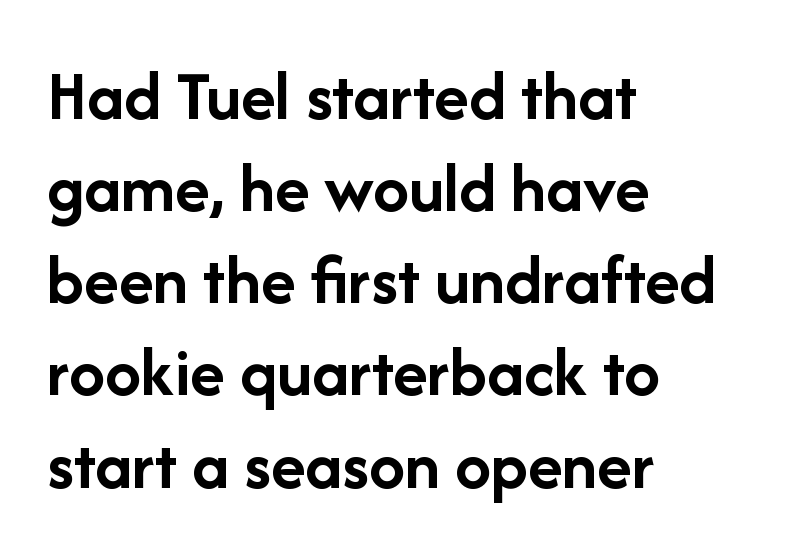
Default kerning and tracking; the words read as compact shapes. Upright lettering throughout. Set as a true bold cut, around the 700 mark. Quick note: underline off. You can tell from the bare stems that sans-serif type was used. The passage is arranged the way most books set body copy — flush left.
